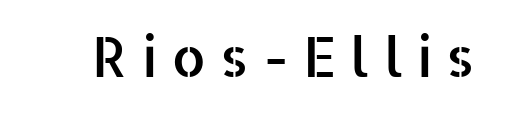
Tracking here is generous; glyphs stand well apart from one another. The font family rendered here belongs to the sans-serif group. Note the varied advance widths — an 'i' is clearly narrower than an 'm'. The passage shown is not underscored anywhere. The axis of the letterforms is exactly vertical.
